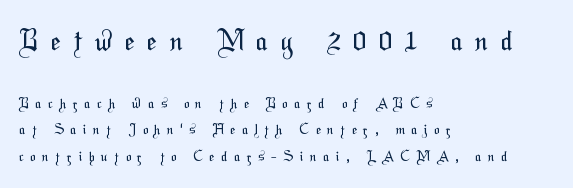
The image shows 27 px text type; set left-aligned, loose line spacing (1.9x), unusually wide letter spacing (+0.49 em), not underlined; the first (top) block is 1.93x larger.
